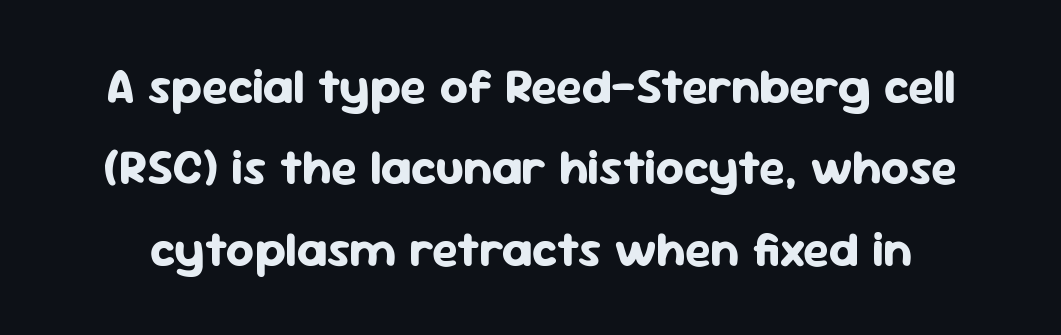
The image shows 49 px bold sans-serif type, upright; set normal line spacing (1.66x), normal letter spacing, not underlined; low stroke contrast and a medium x-height.
